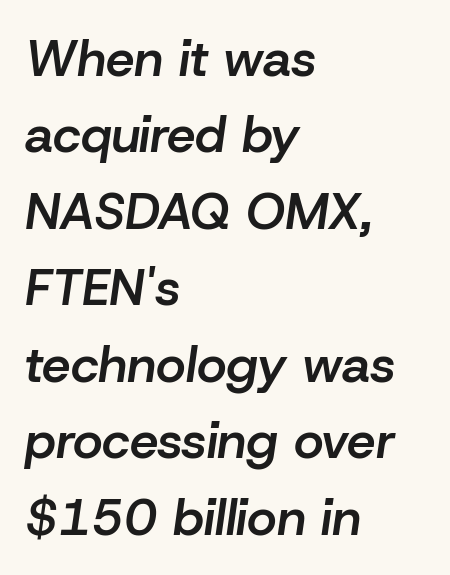
Glyph-to-glyph distance matches everyday printed text. Reading down the column, the eye jumps a familiar distance to each next line. Layout note: lines flush left. The specimen omits any rule beneath the text block's lines. Its strokes are somewhat broadened, the hallmark of semibold type. This is oblique type, the kind used for emphasis or titles.
